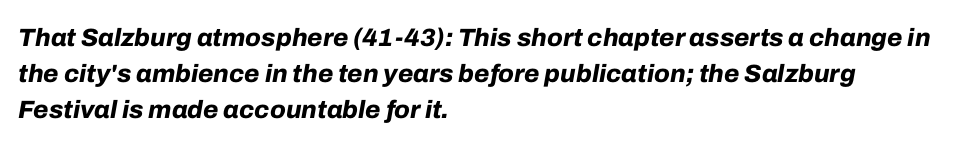
The image shows 25 px bold type, italic (leaning right); set left-aligned, normal line spacing (1.44x), normal letter spacing, not underlined.
